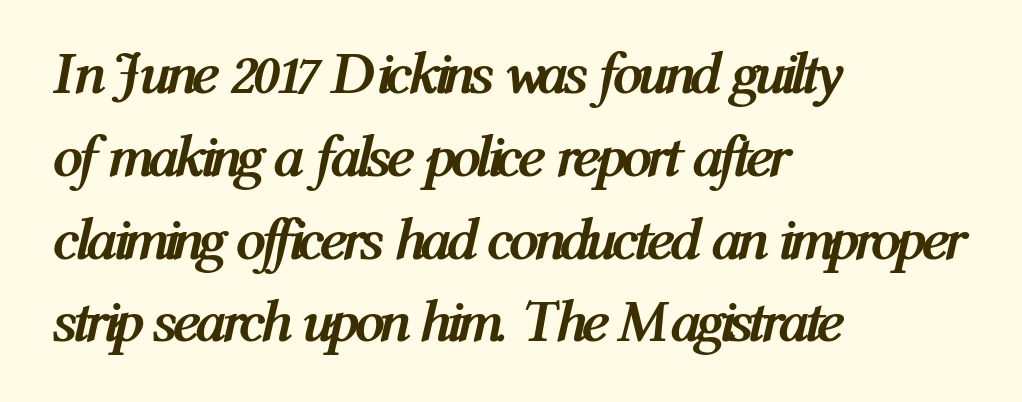
{"italic": "yes", "lean": "right", "slant_degrees": 12, "bold": "yes", "weight": "semibold", "width": "condensed", "stroke_contrast": "medium", "x_height": "medium", "monospaced": "no", "underline": "no", "align": "left", "line_spacing": "normal", "line_spacing_ratio": 1.38, "letter_spacing": "normal", "letter_spacing_em": 0.0, "glyph_px": 60}
